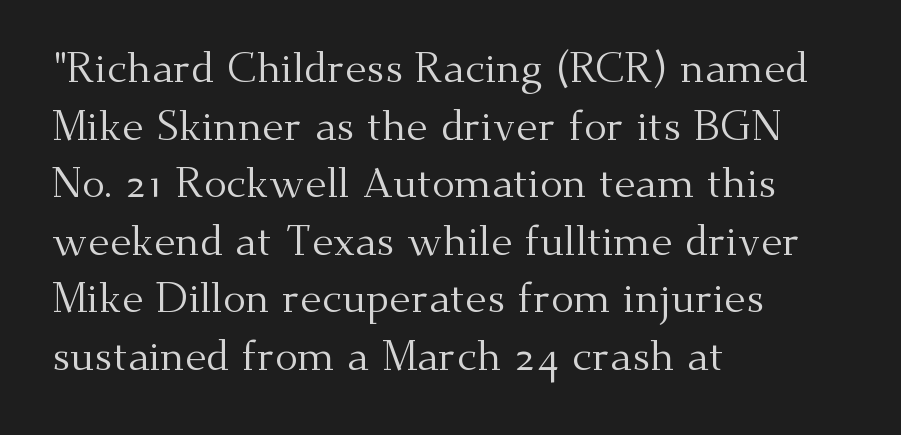
Q: Is the text bold? A: No.
Q: Is the text italic (slanted)? A: No, it is upright.
Q: Is the typeface a serif or a sans-serif typeface? A: Serif.
Q: Is the text underlined? A: No.
Q: How is the paragraph aligned? A: Left-aligned.
Q: Is the spacing between letters normal or unusually wide? A: Normal.
Q: Is the spacing between lines tight, normal or loose? A: Normal.
Q: Width (condensed, normal, or wide)? A: Normal.
Q: Stroke contrast? A: Medium.
Q: x-height? A: Small.
Q: Monospaced? A: No.
